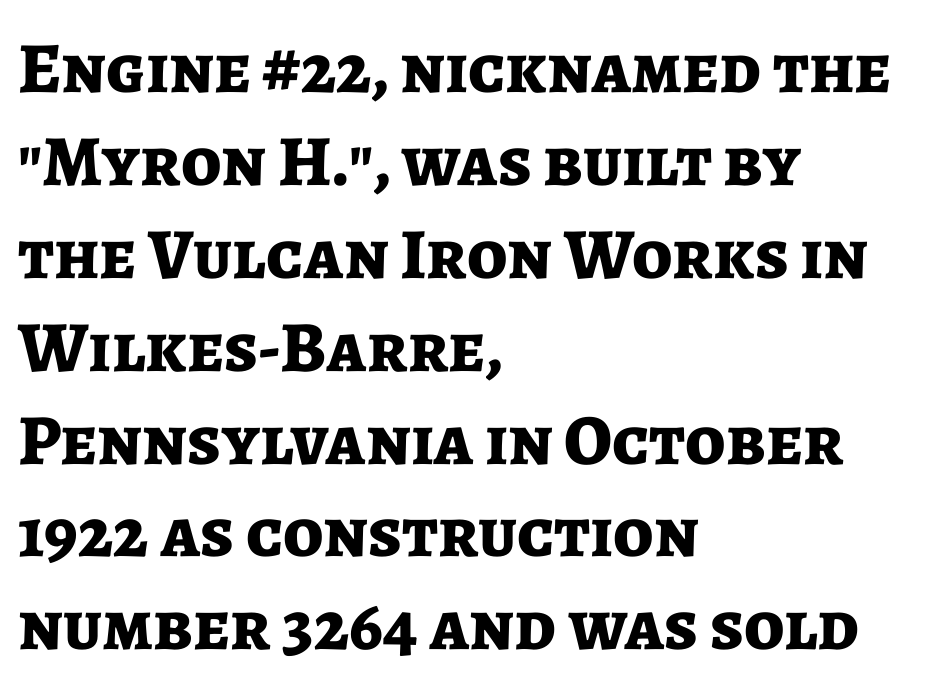
Students, observe: this is what conventionally led text looks like. Alignment: flush left. Every character sits straight up, as roman type does. Font category for this specimen: sans-serif. A bare baseline throughout the passage.
